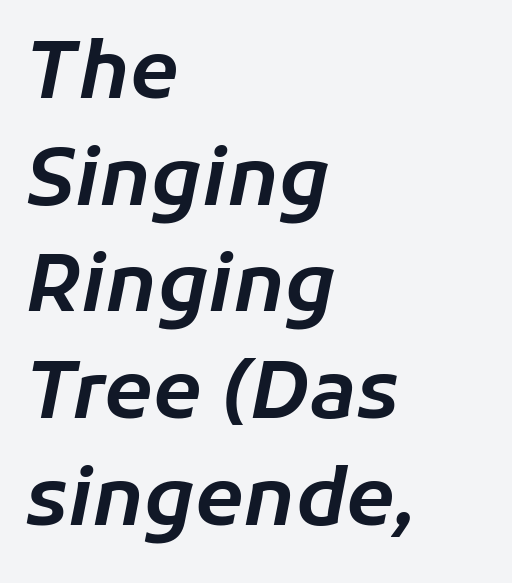
The image shows 79 px text type, italic (leaning right); set left-aligned, normal line spacing (1.35x), normal letter spacing, not underlined; low stroke contrast and a medium x-height.
